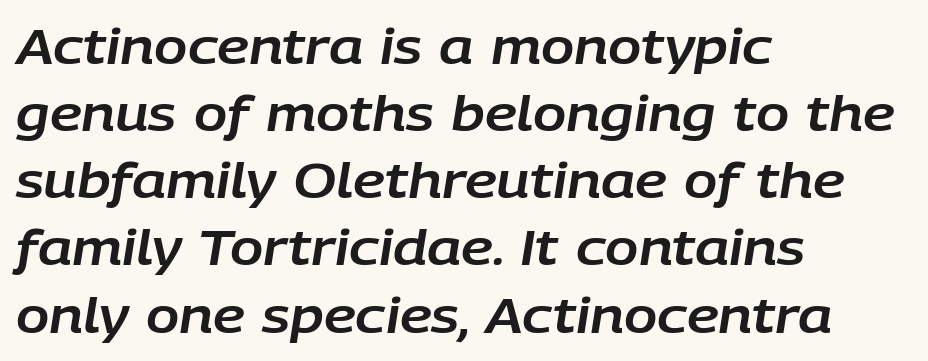
{"italic": "yes", "lean": "right", "slant_degrees": 9, "width": "normal", "stroke_contrast": "low", "x_height": "large", "monospaced": "no", "underline": "no", "align": "left", "line_spacing": "normal", "line_spacing_ratio": 1.37, "letter_spacing": "normal", "letter_spacing_em": 0.0, "glyph_px": 49}
